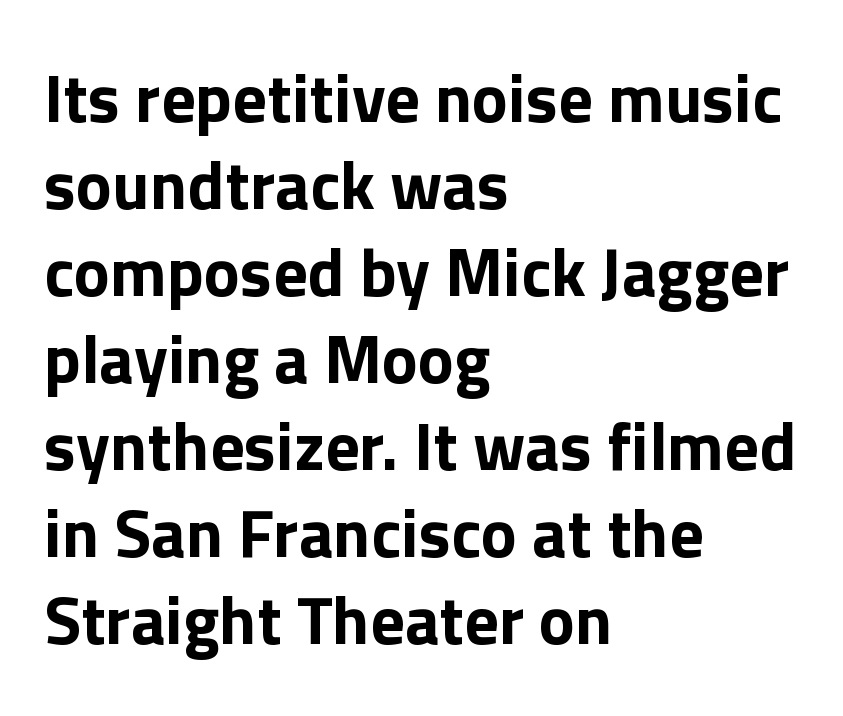
Q: Is the text bold? A: Yes.
Q: Is the text italic (slanted)? A: No, it is upright.
Q: Is the typeface a serif or a sans-serif typeface? A: Sans-serif.
Q: Is the text underlined? A: No.
Q: How is the paragraph aligned? A: Left-aligned.
Q: Is the spacing between letters normal or unusually wide? A: Normal.
Q: Is the spacing between lines tight, normal or loose? A: Normal.
Q: Width (condensed, normal, or wide)? A: Normal.
Q: x-height? A: Medium.
Q: Monospaced? A: No.
